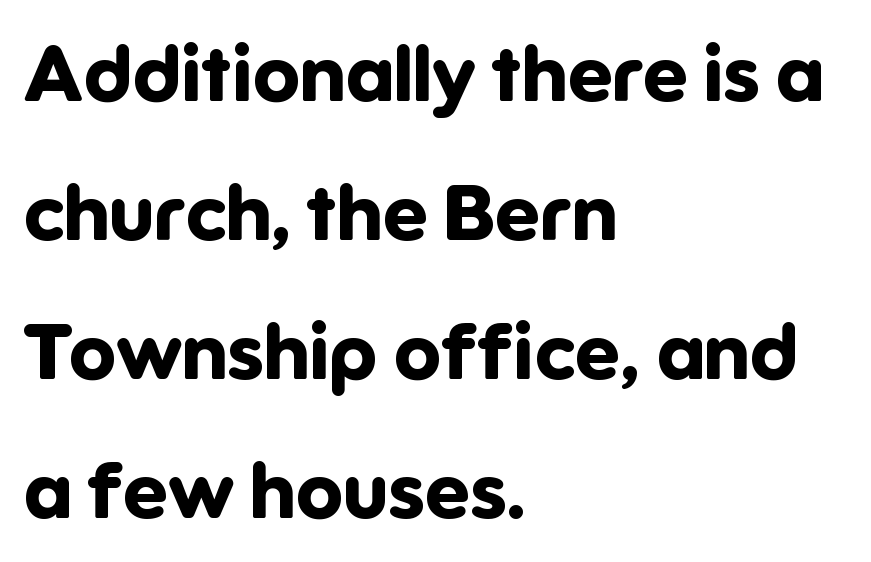
Q: Is the text bold? A: Yes.
Q: Is the text italic (slanted)? A: No, it is upright.
Q: Is the typeface a serif or a sans-serif typeface? A: Sans-serif.
Q: Is the text underlined? A: No.
Q: How is the paragraph aligned? A: Left-aligned.
Q: Is the spacing between letters normal or unusually wide? A: Normal.
Q: Width (condensed, normal, or wide)? A: Normal.
Q: Stroke contrast? A: Low.
Q: x-height? A: Medium.
Q: Monospaced? A: No.
